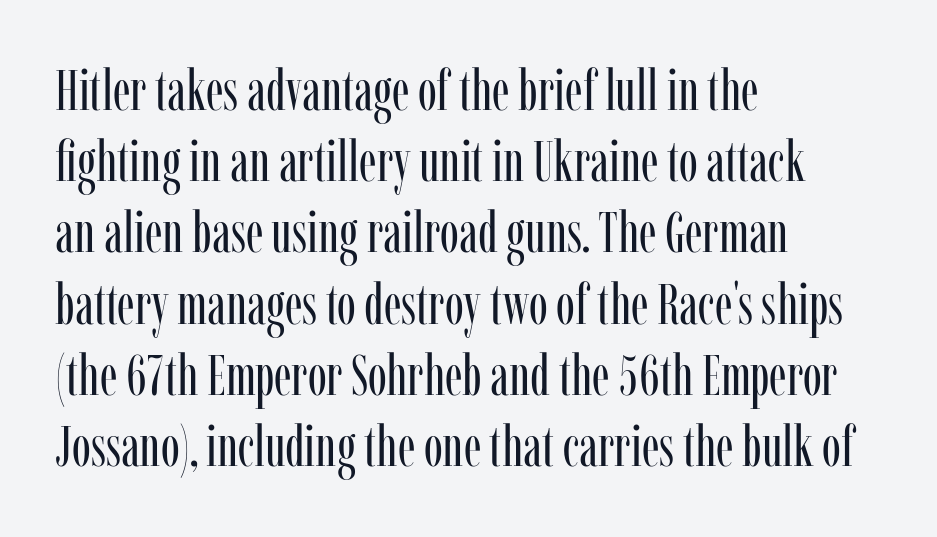
The image shows 57 px regular-weight, condensed serif type, upright; set left-aligned, normal line spacing (1.25x), normal letter spacing, not underlined; low stroke contrast and a medium x-height.
